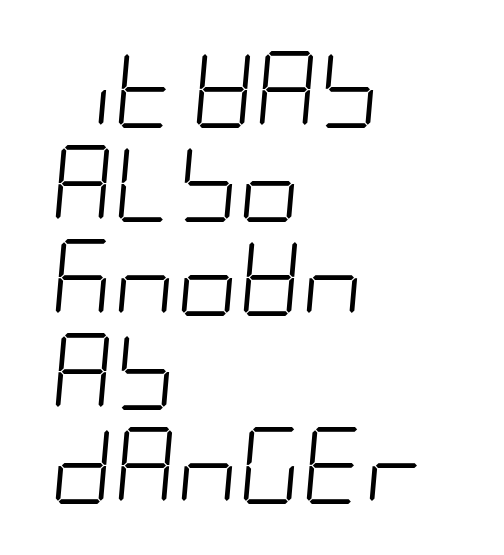
These glyphs show unthickened strokes, regular width or finer. Has an underline been added? It has not. This sample is left-justified, so line endings fall wherever the words run out. The whole block is typeset with a tilt. The type is set solid horizontally, with unmodified tracking.
